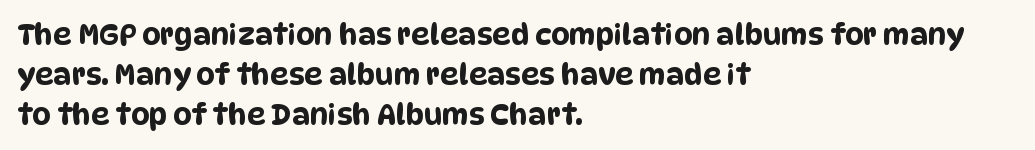
A typesetter would call this leading conventional body-copy spacing. The tracking reads as untouched default to a designer's eye. Letters rest on an invisible, unmarked baseline. The rendering shows plain stroke endings on the letterforms — a sans-serif design. A classic flush-left, rag-right setting is used for this passage. You could not count columns in this text — the font is proportionally spaced.
